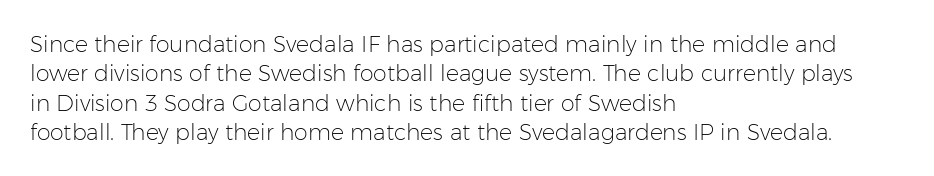
{"italic": "no", "bold": "no", "underline": "no", "align": "left", "line_spacing": "normal", "line_spacing_ratio": 1.33, "letter_spacing": "normal", "letter_spacing_em": 0.0, "glyph_px": 22}
